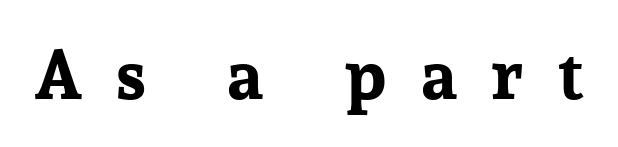
Q: Is the text bold? A: Yes.
Q: Is the text italic (slanted)? A: No, it is upright.
Q: Is the typeface a serif or a sans-serif typeface? A: Serif.
Q: Is the text underlined? A: No.
Q: Is the spacing between letters normal or unusually wide? A: Unusually wide.
Q: Width (condensed, normal, or wide)? A: Normal.
Q: Stroke contrast? A: Low.
Q: x-height? A: Medium.
Q: Monospaced? A: No.
